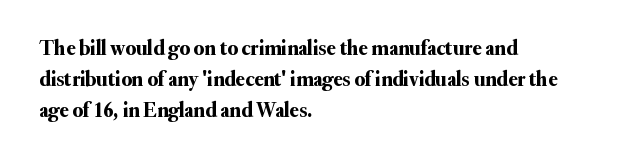
The image shows 21 px text type, upright; set left-aligned, normal line spacing (1.48x), normal letter spacing, not underlined.
